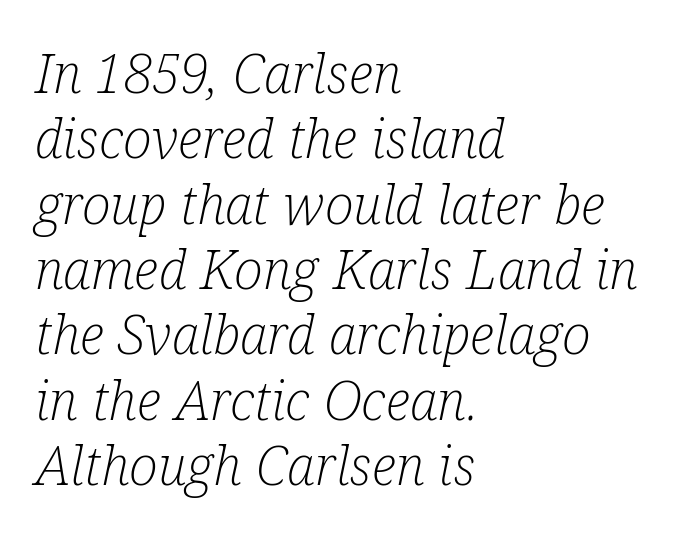
In terms of posture, this sample is oblique. These lines are composed in type with serifs. Descenders hang freely into open space. These lines are rendered in a variable-pitch font.
